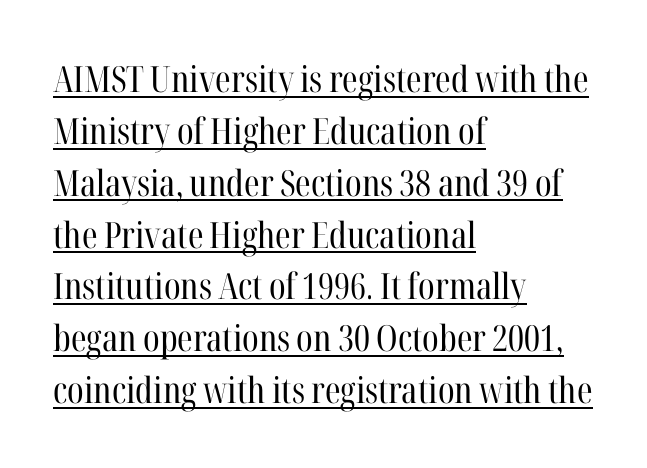
{"serif": "yes", "italic": "no", "bold": "no", "weight": "regular", "width": "condensed", "stroke_contrast": "high", "x_height": "medium", "monospaced": "no", "underline": "yes", "align": "left", "line_spacing": "normal", "line_spacing_ratio": 1.44, "letter_spacing": "normal", "letter_spacing_em": 0.0, "glyph_px": 36}
